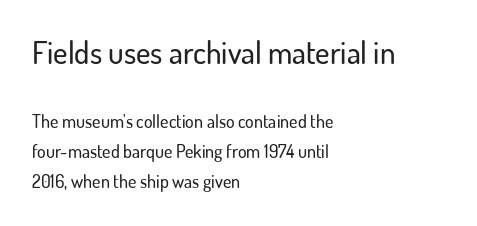
Q: Is the text italic (slanted)? A: No, it is upright.
Q: Is the typeface a serif or a sans-serif typeface? A: Sans-serif.
Q: Is the text underlined? A: No.
Q: How is the paragraph aligned? A: Left-aligned.
Q: Is the spacing between letters normal or unusually wide? A: Normal.
Q: Is the spacing between lines tight, normal or loose? A: Normal.
Q: Which block of text is set in a larger size, the first (top) or the second (bottom)? A: The first (top) one.
Q: Width (condensed, normal, or wide)? A: Normal.
Q: Stroke contrast? A: Low.
Q: x-height? A: Small.
Q: Monospaced? A: No.
